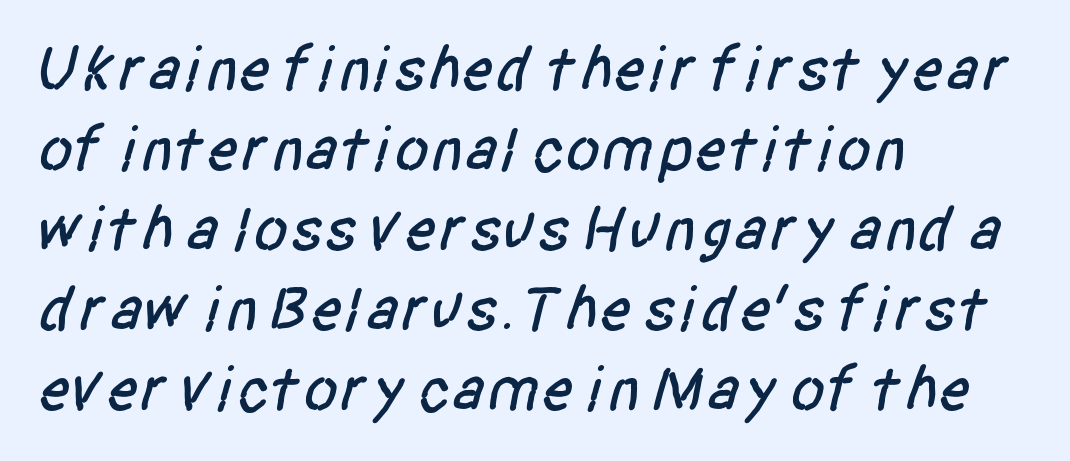
The setting favours the left margin, as ordinary paragraphs usually do. Here the designer chose a conventional face with non-uniform glyph widths. Characters follow at the spacing the type designer built in. The words here are not underlined. Vertically, the passage feels balanced, rows spaced as you'd expect. These lines are composed in type without serifs.
